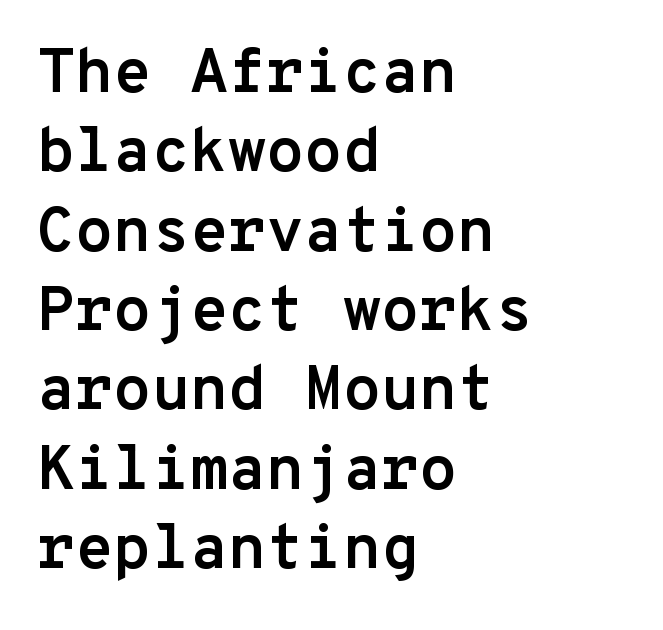
These lines are rendered in a fixed-pitch font. In terms of posture, this sample is upright. The letters carry no serifs — their stems end cleanly without finishing strokes. Does the leading feel generous? No, just average. Casual observation: everything's shoved over to the left.
